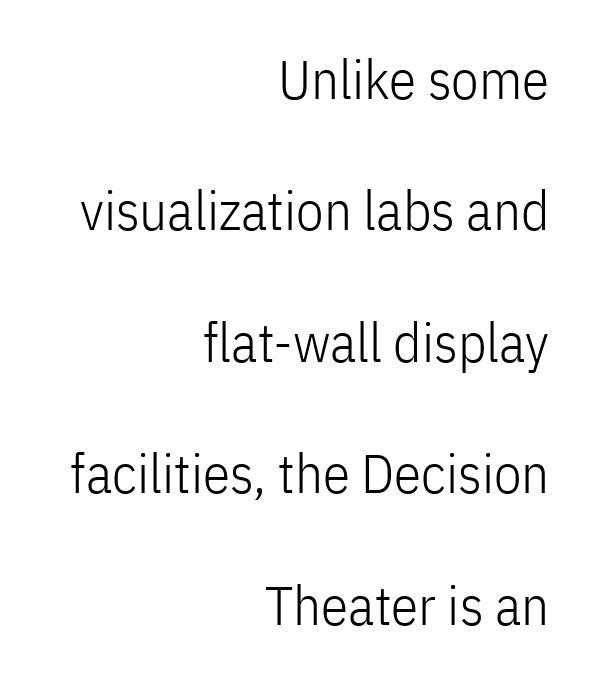
Varying glyph widths throughout — classic text-font behaviour. Does the type have serifs? No, each stem ends abruptly. Each line ends at the same right margin while the left side varies. Is the stroke heavy? The answer is a plain regular-or-lighter. The axis of the letterforms is exactly vertical. The strip under each line holds only bare page.
